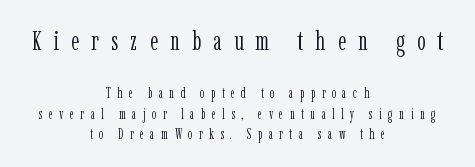
A roman cut, with each character standing at attention. The strokes are not fattened; the text isn't bold. The upper block of text is set noticeably larger than the block beneath it. Descender tails drop into unmarked territory. Teacher's note: observe the equal gaps on both sides — that is centered alignment.
